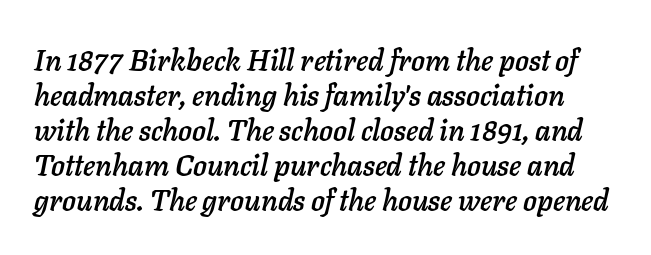
Q: Is the text italic (slanted)? A: Yes, it leans right by about 11 degrees.
Q: Is the text underlined? A: No.
Q: Is the spacing between letters normal or unusually wide? A: Normal.
Q: Width (condensed, normal, or wide)? A: Normal.
Q: Stroke contrast? A: Low.
Q: x-height? A: Medium.
Q: Monospaced? A: No.
